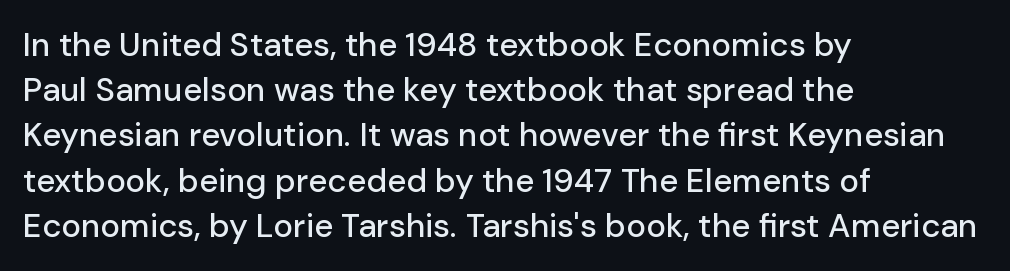
Q: Is the text italic (slanted)? A: No, it is upright.
Q: Is the typeface a serif or a sans-serif typeface? A: Sans-serif.
Q: Is the text underlined? A: No.
Q: How is the paragraph aligned? A: Left-aligned.
Q: Is the spacing between letters normal or unusually wide? A: Normal.
Q: Is the spacing between lines tight, normal or loose? A: Normal.
Q: Width (condensed, normal, or wide)? A: Normal.
Q: Stroke contrast? A: Low.
Q: x-height? A: Medium.
Q: Monospaced? A: No.
